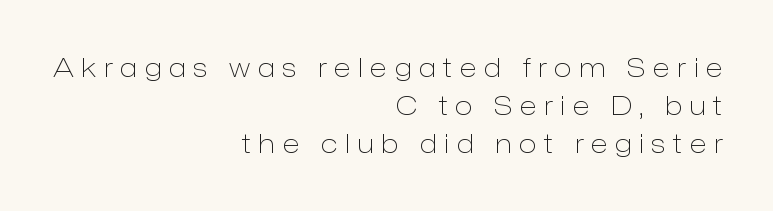
Q: Is the text bold? A: No.
Q: Is the text italic (slanted)? A: No, it is upright.
Q: Is the text underlined? A: No.
Q: How is the paragraph aligned? A: Right-aligned.
Q: Is the spacing between letters normal or unusually wide? A: Unusually wide.
Q: Is the spacing between lines tight, normal or loose? A: Normal.
